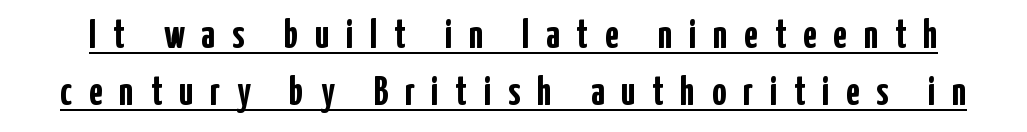
Each letter keeps its own natural width here, so spacing adapts to shape. The letters carry no serifs — their stems end cleanly without finishing strokes. Each new line begins a customary step beneath the previous one. Tracking value appears strongly positive — letters spread wide. Every letter is thick-stroked: bold, no question. Underline: present.
